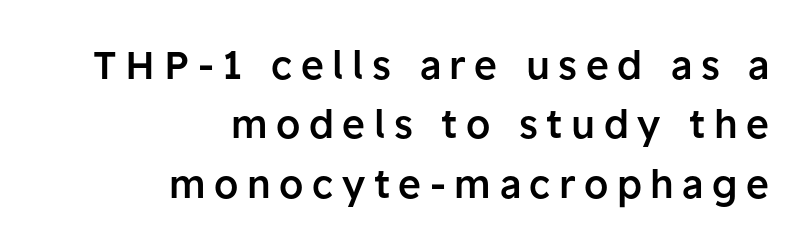
Q: Is the text bold? A: Semi-bold.
Q: Is the text italic (slanted)? A: No, it is upright.
Q: Is the typeface a serif or a sans-serif typeface? A: Sans-serif.
Q: Is the text underlined? A: No.
Q: How is the paragraph aligned? A: Right-aligned.
Q: Is the spacing between letters normal or unusually wide? A: Unusually wide.
Q: Is the spacing between lines tight, normal or loose? A: Normal.
Q: Width (condensed, normal, or wide)? A: Normal.
Q: Stroke contrast? A: Low.
Q: x-height? A: Medium.
Q: Monospaced? A: No.
